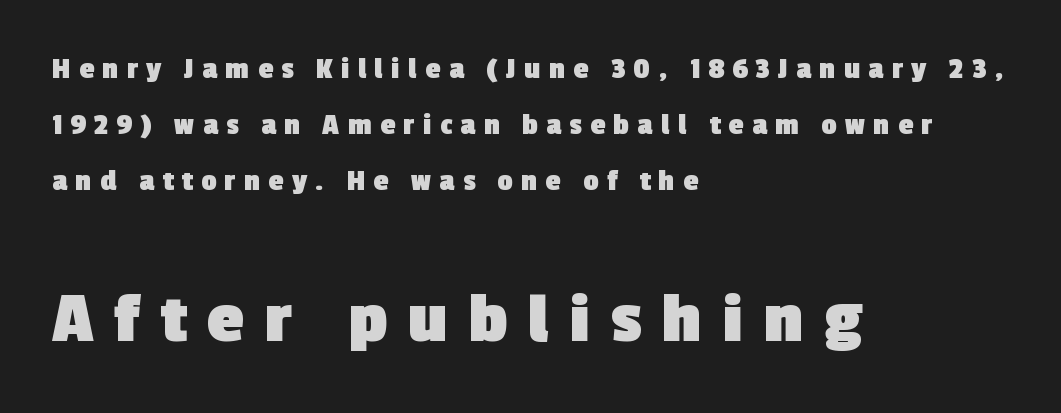
The image shows 74 px heavy sans-serif type; set left-aligned, line spacing 1.86x, unusually wide letter spacing (+0.28 em), not underlined; the second (bottom) block is 2.47x larger; a medium x-height.
